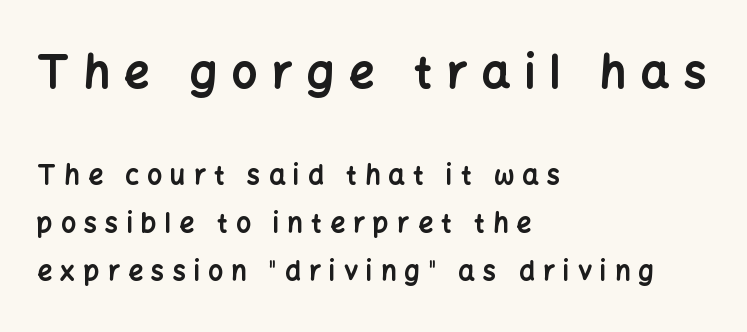
The image shows 45 px bold sans-serif type, upright; set left-aligned, line spacing 1.83x, unusually wide letter spacing (+0.32 em), not underlined; the first (top) block is 1.73x larger; low stroke contrast and a medium x-height.
